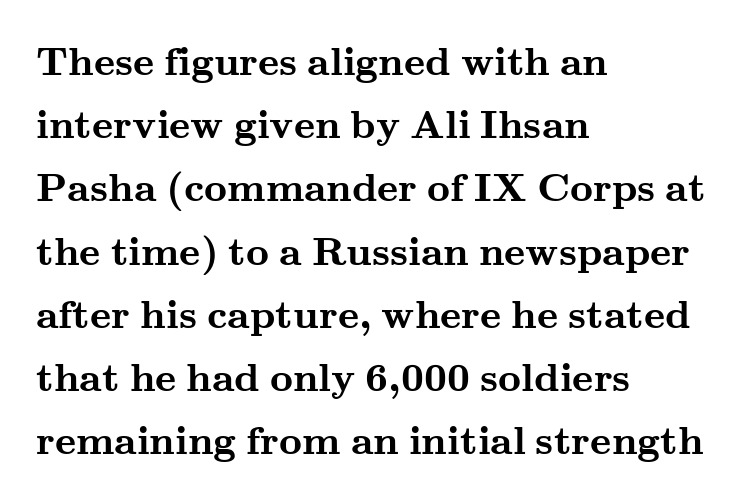
The image shows 40 px semibold, wide serif type, upright; set left-aligned, normal line spacing (1.58x), normal letter spacing, not underlined; medium stroke contrast and a small x-height.
